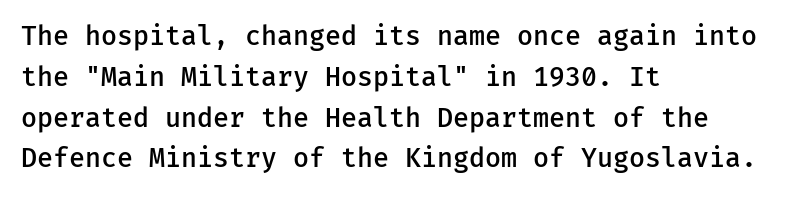
{"italic": "no", "bold": "semi", "underline": "no", "align": "left", "line_spacing": "normal", "line_spacing_ratio": 1.57, "letter_spacing": "normal", "letter_spacing_em": 0.0, "glyph_px": 26}
